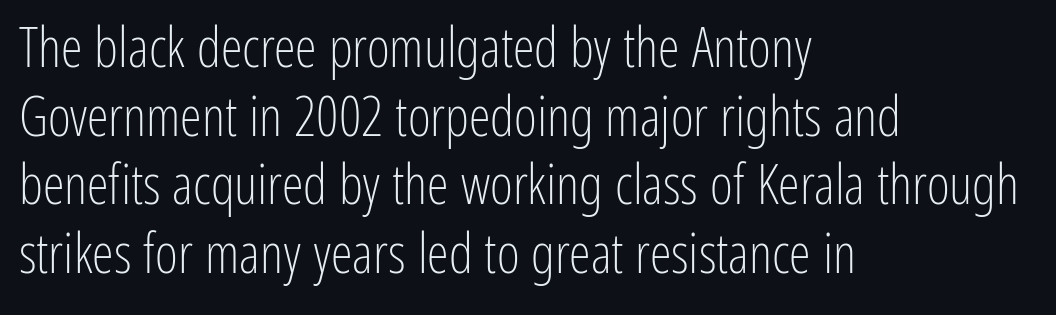
The specimen reads as upright at a glance. Stroke thickness stays within the range of a standard reading face or lighter. No word sits above an underline. Standard letterfit; no display-style spreading of the glyphs.
